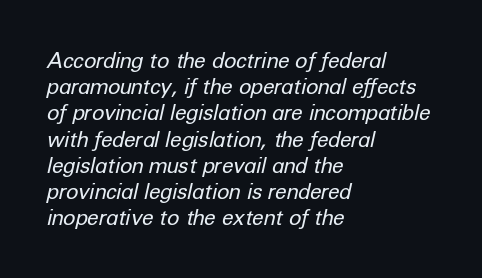
{"italic": "yes", "lean": "right", "slant_degrees": 12, "bold": "no", "underline": "no", "align": "left", "line_spacing": "normal", "line_spacing_ratio": 1.25, "letter_spacing": "normal", "letter_spacing_em": 0.0, "glyph_px": 21}
